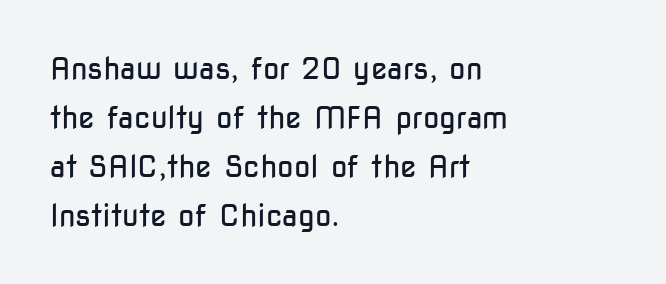
Q: Is the text bold? A: No.
Q: Is the text italic (slanted)? A: No, it is upright.
Q: Is the typeface a serif or a sans-serif typeface? A: Sans-serif.
Q: Is the text underlined? A: No.
Q: How is the paragraph aligned? A: Left-aligned.
Q: Is the spacing between letters normal or unusually wide? A: Normal.
Q: Is the spacing between lines tight, normal or loose? A: Normal.
Q: Width (condensed, normal, or wide)? A: Condensed.
Q: Stroke contrast? A: Low.
Q: x-height? A: Medium.
Q: Monospaced? A: No.
